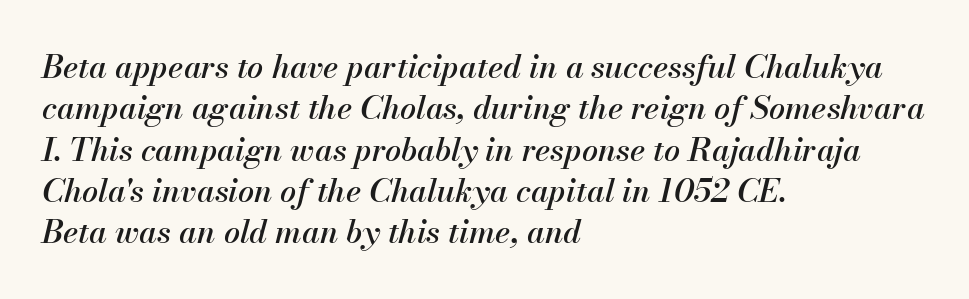
The image shows 32 px text type, italic (leaning right); set left-aligned, normal line spacing (1.29x), normal letter spacing, not underlined; medium stroke contrast and a small x-height.
